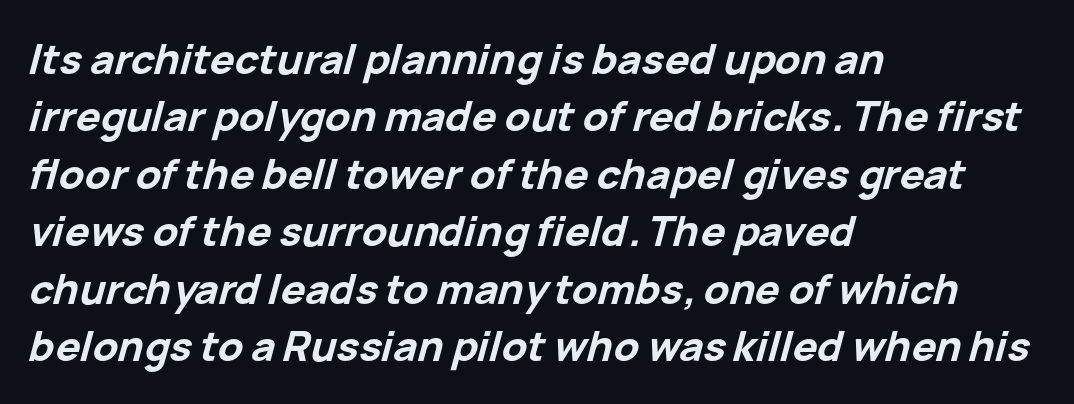
The image shows 41 px bold type, italic (leaning right); set left-aligned, normal line spacing (1.4x), normal letter spacing, not underlined; low stroke contrast and a medium x-height.
